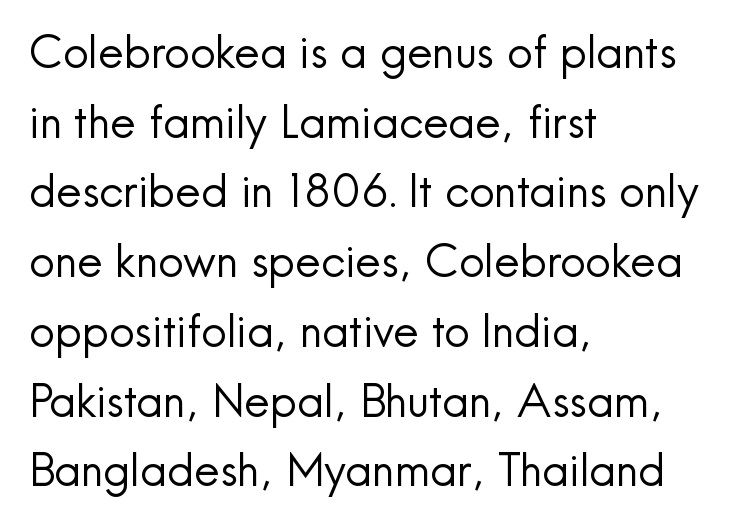
{"serif": "no", "italic": "no", "bold": "no", "weight": "regular", "width": "normal", "x_height": "small", "monospaced": "no", "underline": "no", "align": "left", "line_spacing": "normal", "line_spacing_ratio": 1.55, "letter_spacing": "normal", "letter_spacing_em": 0.0, "glyph_px": 45}
